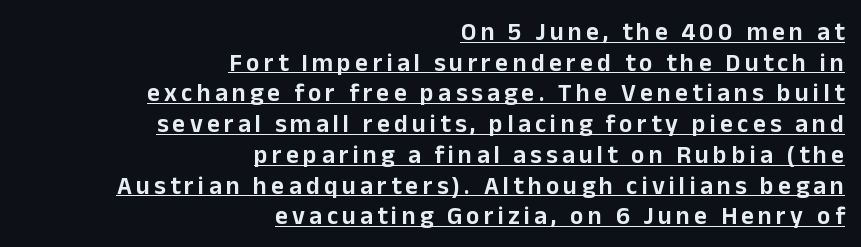
Q: Is the text italic (slanted)? A: No, it is upright.
Q: Is the text underlined? A: Yes.
Q: How is the paragraph aligned? A: Right-aligned.
